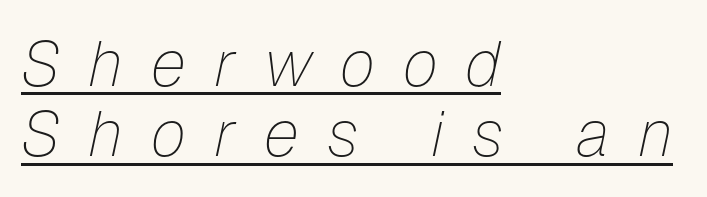
{"italic": "yes", "lean": "right", "slant_degrees": 12, "bold": "no", "weight": "thin", "width": "normal", "stroke_contrast": "low", "x_height": "medium", "monospaced": "no", "underline": "yes", "align": "left", "line_spacing": "tight", "line_spacing_ratio": 1.1, "letter_spacing": "wide", "letter_spacing_em": 0.44, "glyph_px": 64}
